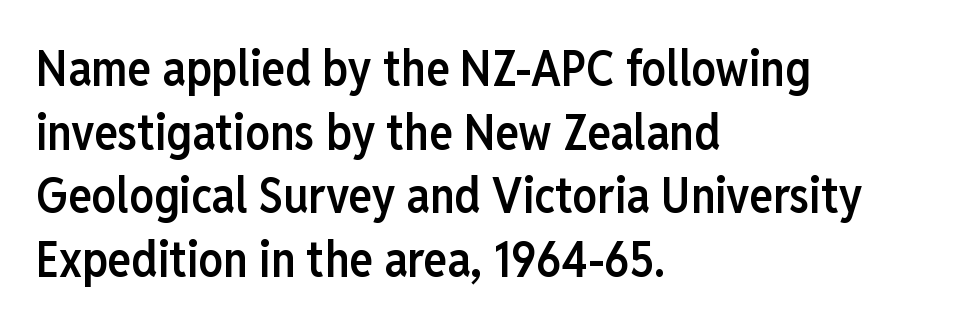
The image shows 49 px semibold, condensed sans-serif type, upright; set left-aligned, normal line spacing (1.3x), normal letter spacing, not underlined; low stroke contrast and a medium x-height.
